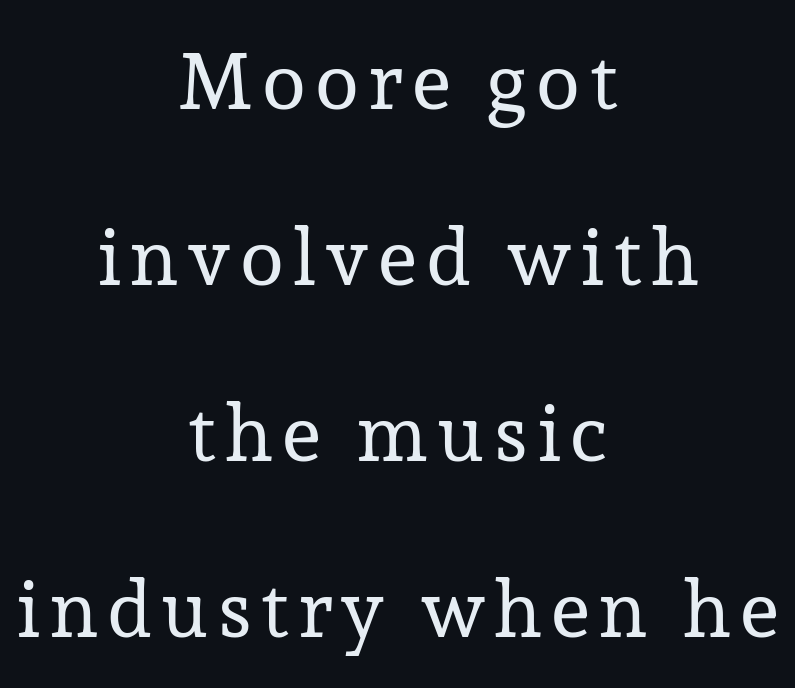
Notice the wide empty band between every row — that's loose leading. Examine the stroke ends and you'll spot serifs. The lines in this sample share a center point and differ in where they start and stop. Upright lettering throughout. You could not count columns in this text — the font is proportionally spaced. The strokes are not fattened; the text isn't bold.
